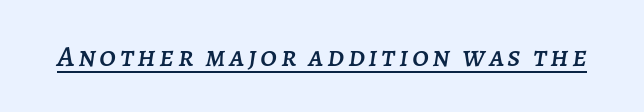
{"italic": "yes", "lean": "right", "slant_degrees": 7, "width": "normal", "stroke_contrast": "low", "x_height": "large", "monospaced": "no", "underline": "yes", "glyph_px": 30}
